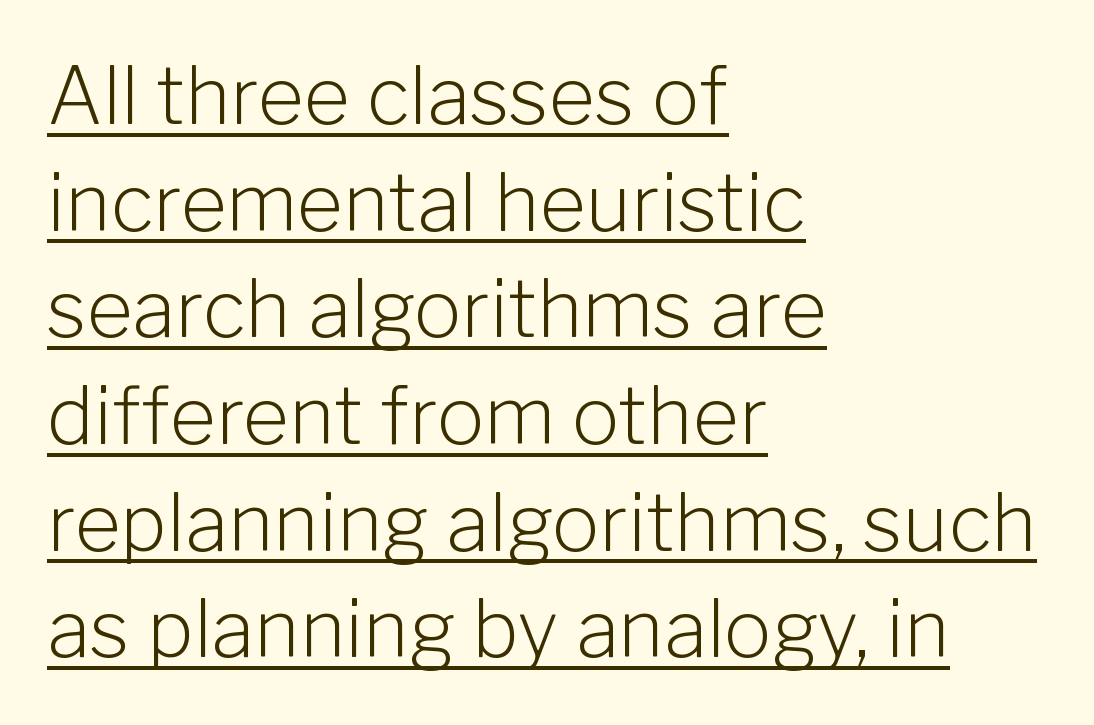
Q: Is the text bold? A: No.
Q: Is the text italic (slanted)? A: No, it is upright.
Q: Is the typeface a serif or a sans-serif typeface? A: Sans-serif.
Q: Is the text underlined? A: Yes.
Q: How is the paragraph aligned? A: Left-aligned.
Q: Is the spacing between letters normal or unusually wide? A: Normal.
Q: Is the spacing between lines tight, normal or loose? A: Normal.
Q: Width (condensed, normal, or wide)? A: Normal.
Q: Stroke contrast? A: Low.
Q: x-height? A: Medium.
Q: Monospaced? A: No.
